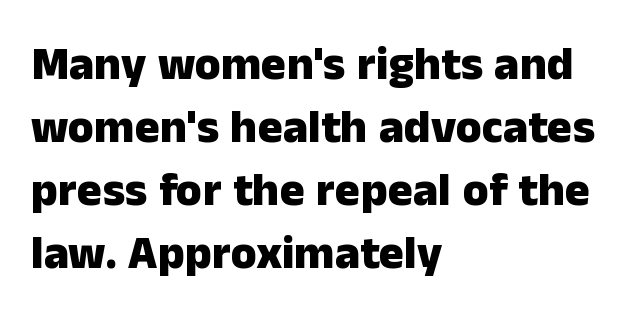
Thick stems and heavy bowls — unmistakably bold. Underline: absent. One glance says typical: line gaps are just what's usual. The gaps between neighbouring characters are ordinary and unremarkable.
